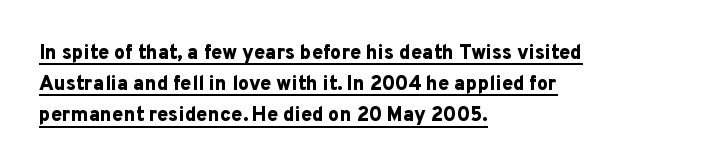
{"italic": "no", "bold": "yes", "underline": "yes", "align": "left", "line_spacing": "normal", "line_spacing_ratio": 1.56, "letter_spacing": "normal", "letter_spacing_em": 0.0, "glyph_px": 20}
